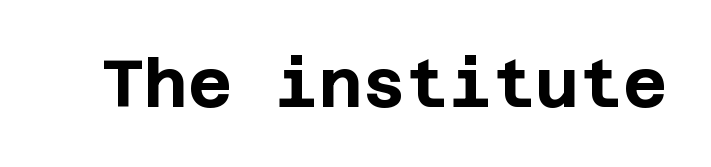
Heavy, bold letterforms. The passage shown is typeset with a sans-serif family. Anything drawn beneath the words? Only blank space. The letters stand upright; this is a roman face. Inter-character spacing is left at the font's built-in metrics.
